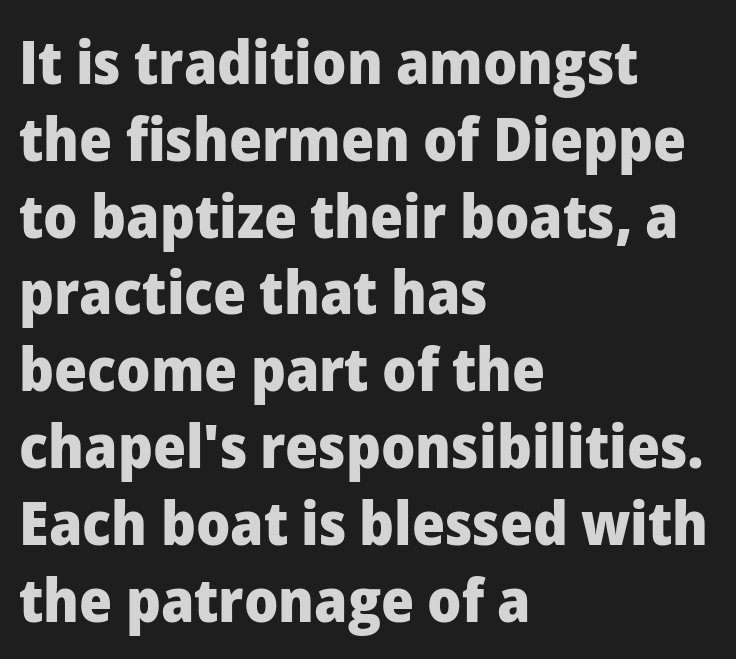
{"serif": "no", "italic": "no", "bold": "yes", "weight": "heavy", "width": "normal", "stroke_contrast": "low", "x_height": "medium", "monospaced": "no", "underline": "no", "align": "left", "line_spacing": "normal", "line_spacing_ratio": 1.28, "letter_spacing": "normal", "letter_spacing_em": 0.0, "glyph_px": 60}
